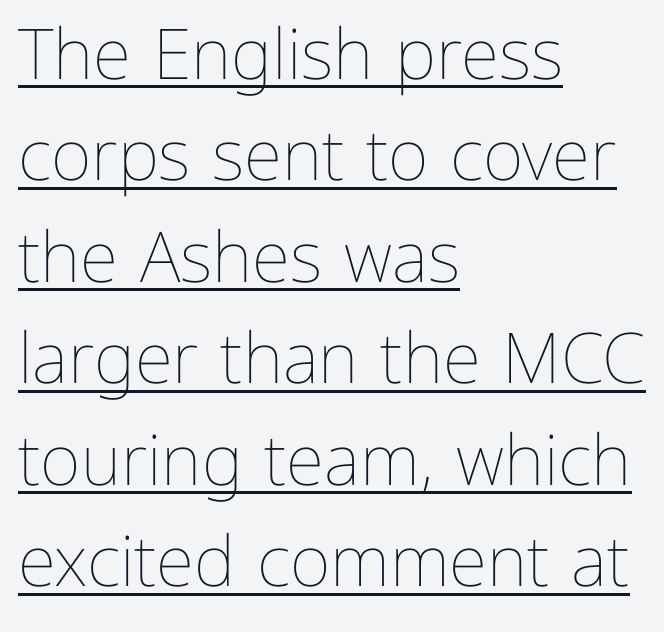
The image shows 70 px thin type, upright; set left-aligned, normal line spacing (1.45x), normal letter spacing, underlined; low stroke contrast and a medium x-height.
